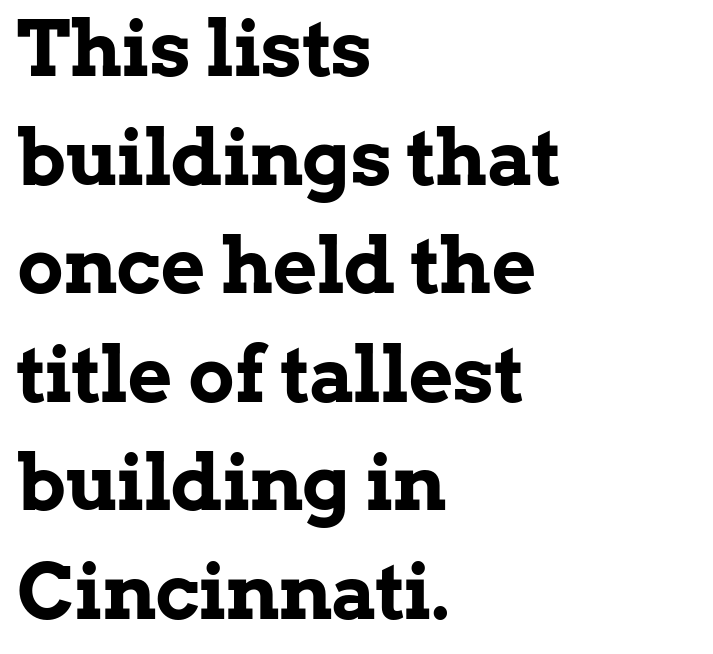
The image shows 77 px bold serif type, upright; set left-aligned, normal line spacing (1.41x), normal letter spacing, not underlined; low stroke contrast and a medium x-height.
